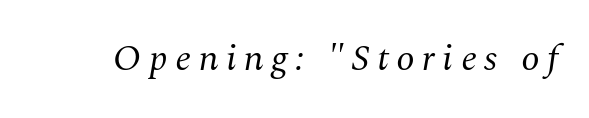
{"serif": "yes", "italic": "yes", "lean": "right", "slant_degrees": 10, "bold": "no", "weight": "regular", "width": "normal", "stroke_contrast": "medium", "x_height": "medium", "monospaced": "no", "underline": "no", "letter_spacing": "wide", "letter_spacing_em": 0.2, "glyph_px": 37}
